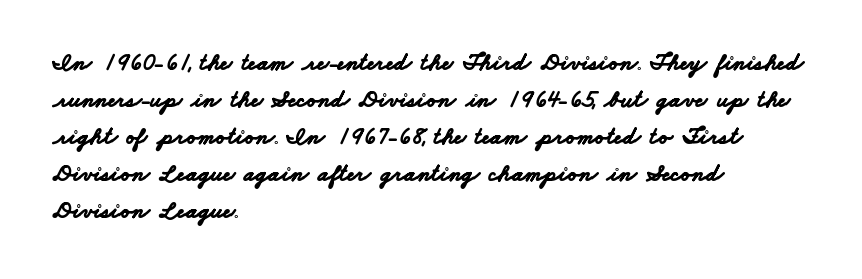
Caption: bold face, heavy strokes. The space between consecutive lines is moderate. A student would call this left alignment; a typographer would say flush left, rag right. Just letters on the line, the space beneath them empty.
